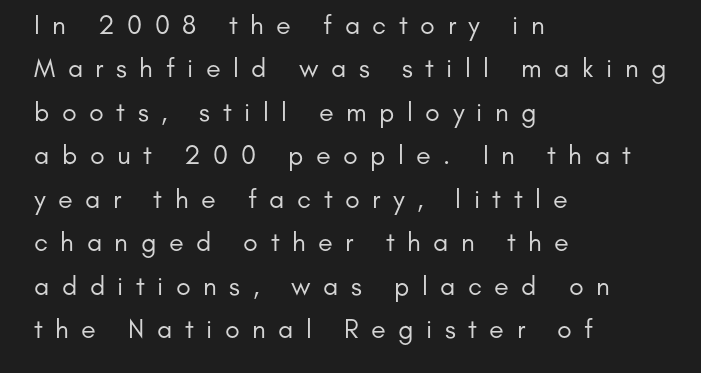
{"italic": "no", "bold": "no", "underline": "no", "align": "left", "line_spacing": "normal", "line_spacing_ratio": 1.61, "letter_spacing": "wide", "letter_spacing_em": 0.46, "glyph_px": 27}
